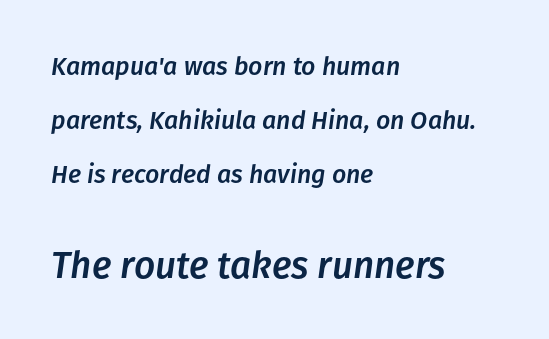
The image shows 37 px text type, italic (leaning right); set left-aligned, loose line spacing (2.16x), normal letter spacing, not underlined; the second (bottom) block is 1.48x larger; low stroke contrast and a medium x-height.
